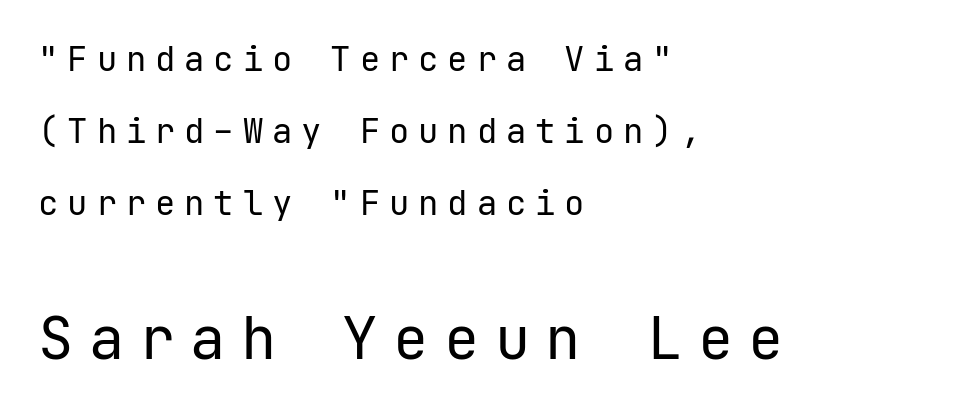
Q: Is the text bold? A: No.
Q: Is the text italic (slanted)? A: No, it is upright.
Q: Is the typeface a serif or a sans-serif typeface? A: Sans-serif.
Q: Is the text underlined? A: No.
Q: How is the paragraph aligned? A: Left-aligned.
Q: Is the spacing between letters normal or unusually wide? A: Unusually wide.
Q: Is the spacing between lines tight, normal or loose? A: Loose.
Q: Which block of text is set in a larger size, the first (top) or the second (bottom)? A: The second (bottom) one.
Q: Width (condensed, normal, or wide)? A: Normal.
Q: Stroke contrast? A: Low.
Q: x-height? A: Medium.
Q: Monospaced? A: Yes.
